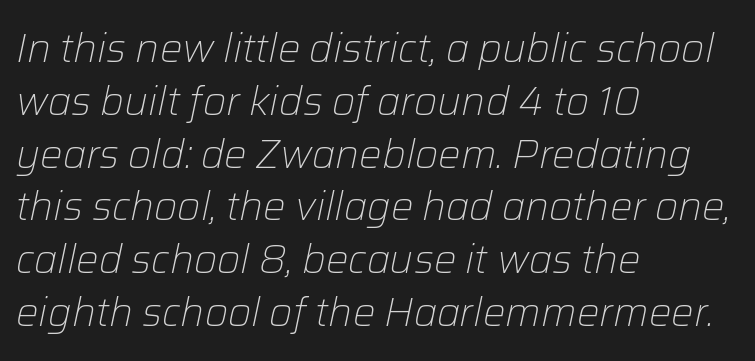
A typesetter would call this zero additional tracking. The space directly below the letters is spotless. The passage shown is typed in a proportional face where columns would drift. Line spacing here is normal. Visually the block forms a straight wall on the left and a jagged coastline on the right.
